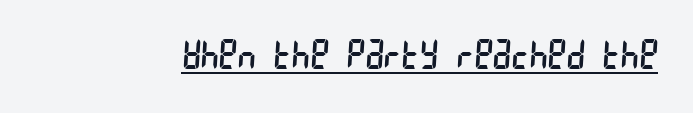
Here the glyphs are tracked normally, forming tight word shapes. The rendering shows plain stroke endings on the letterforms — a sans-serif design. Weight class: somewhere from thin through regular. Quick note: underline on.
